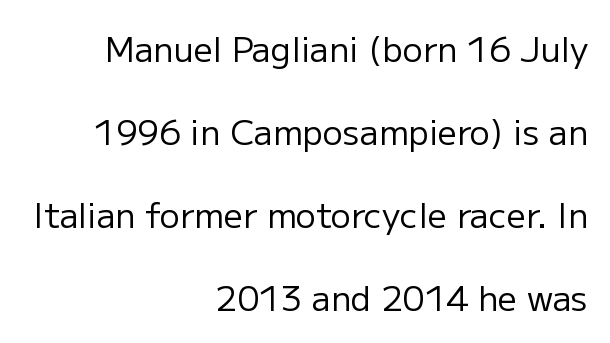
The image shows 34 px regular-weight sans-serif type, upright; set right-aligned, loose line spacing (2.44x), normal letter spacing, not underlined; low stroke contrast and a medium x-height.
